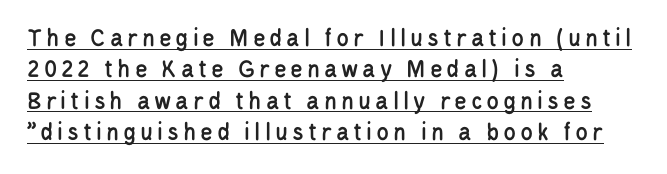
{"italic": "no", "underline": "yes", "align": "left", "line_spacing_ratio": 1.21, "glyph_px": 26}
